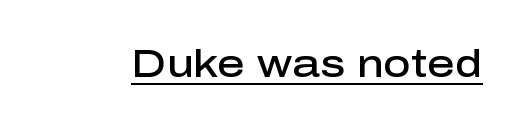
Ordinary non-slanted type is in use. Firm but not heavy-handed strokes: this text is semibold. The text was rendered using a sans face with plain stroke endings. The rendering uses natural spacing where letterforms have individual widths. Each word holds together tightly as a unit, with standard inter-letter gaps. Does a line run under the words? Yes, clearly.
